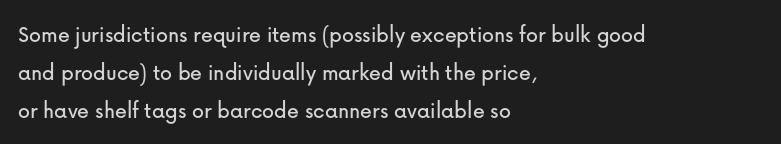
Q: Is the text italic (slanted)? A: No, it is upright.
Q: Is the text underlined? A: No.
Q: How is the paragraph aligned? A: Left-aligned.
Q: Is the spacing between letters normal or unusually wide? A: Normal.
Q: Is the spacing between lines tight, normal or loose? A: Normal.
